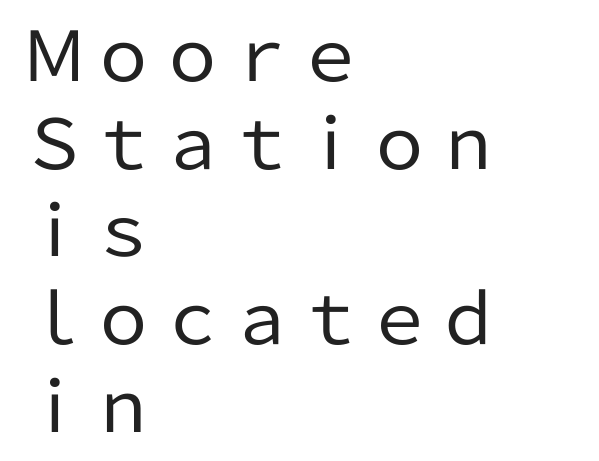
Q: Is the text bold? A: No.
Q: Is the text italic (slanted)? A: No, it is upright.
Q: Is the typeface a serif or a sans-serif typeface? A: Sans-serif.
Q: Is the text underlined? A: No.
Q: How is the paragraph aligned? A: Left-aligned.
Q: Is the spacing between letters normal or unusually wide? A: Normal.
Q: Is the spacing between lines tight, normal or loose? A: Normal.
Q: Width (condensed, normal, or wide)? A: Normal.
Q: Stroke contrast? A: Low.
Q: x-height? A: Medium.
Q: Monospaced? A: No.
